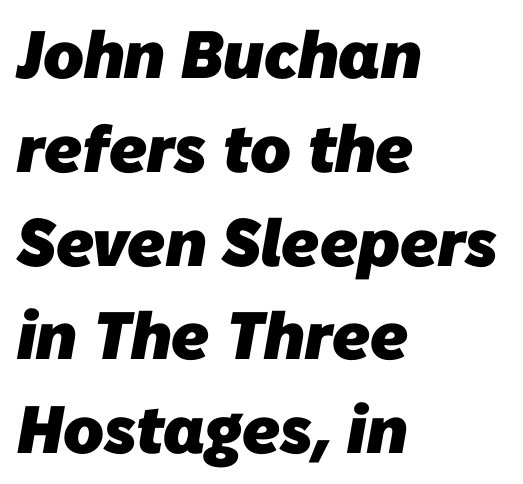
The image shows 67 px heavy sans-serif type; set left-aligned, normal line spacing (1.4x), normal letter spacing, not underlined; low stroke contrast and a medium x-height.
